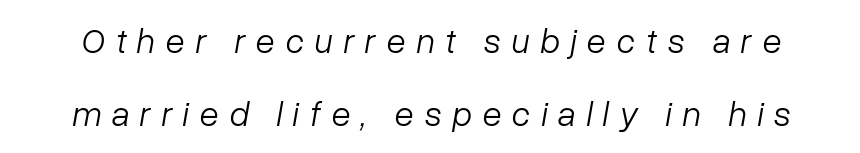
This sample uses an oblique cut, with every glyph tilted off the vertical. Nothing heavy about these letters — not bold at all. One glance says open: line gaps are wider than usual. Looks like regular typesetting: each glyph gets only the width it needs. Inter-character spacing is expanded well beyond the font's built-in metrics. The foot of each line stays bare and open.
